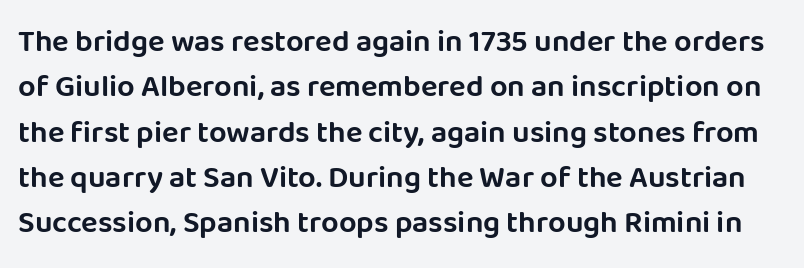
Q: Is the text italic (slanted)? A: No, it is upright.
Q: Is the typeface a serif or a sans-serif typeface? A: Sans-serif.
Q: Is the text underlined? A: No.
Q: Is the spacing between letters normal or unusually wide? A: Normal.
Q: Is the spacing between lines tight, normal or loose? A: Normal.
Q: Width (condensed, normal, or wide)? A: Normal.
Q: Stroke contrast? A: Low.
Q: x-height? A: Large.
Q: Monospaced? A: No.
